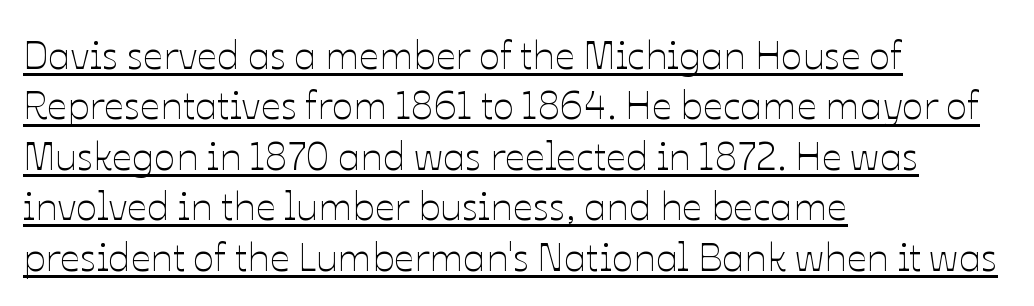
Q: Is the text bold? A: No.
Q: Is the text italic (slanted)? A: No, it is upright.
Q: Is the text underlined? A: Yes.
Q: How is the paragraph aligned? A: Left-aligned.
Q: Is the spacing between letters normal or unusually wide? A: Normal.
Q: Is the spacing between lines tight, normal or loose? A: Normal.
Q: Width (condensed, normal, or wide)? A: Normal.
Q: Stroke contrast? A: Low.
Q: x-height? A: Medium.
Q: Monospaced? A: No.
